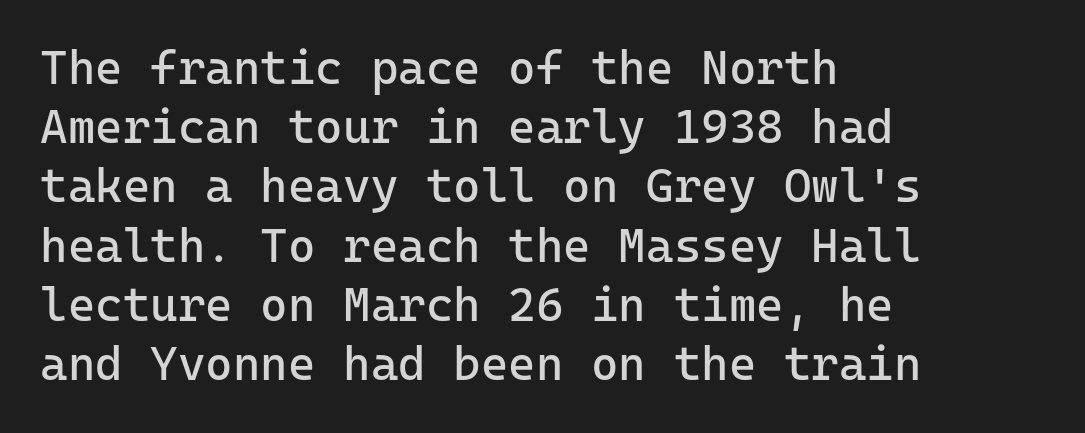
The designer left line spacing at the default. The strokes carry an ordinary text weight at most. Quick note: not italic, upright. The typeface chosen for these lines omits serifs.
